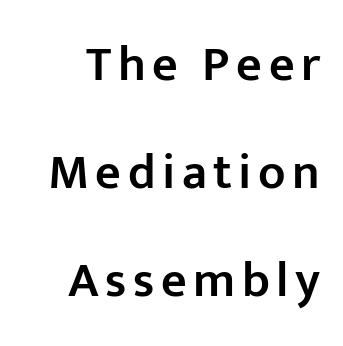
Q: Is the text bold? A: Semi-bold.
Q: Is the text italic (slanted)? A: No, it is upright.
Q: Is the typeface a serif or a sans-serif typeface? A: Sans-serif.
Q: Is the text underlined? A: No.
Q: How is the paragraph aligned? A: Right-aligned.
Q: Is the spacing between lines tight, normal or loose? A: Loose.
Q: Width (condensed, normal, or wide)? A: Normal.
Q: Stroke contrast? A: Low.
Q: x-height? A: Medium.
Q: Monospaced? A: No.
